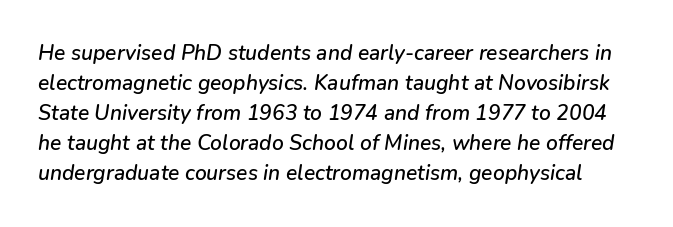
The space between consecutive lines is moderate. The baseline area is clear. The whole block is typeset with a tilt. The gaps between neighbouring characters are ordinary and unremarkable.
